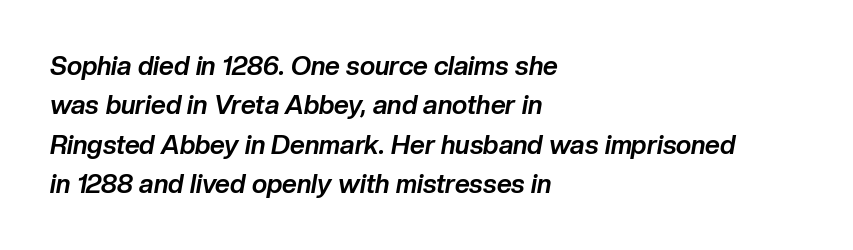
Bold? Absolutely — the strokes are thick and heavy. The strip under each line holds only bare page. The paragraph has a hard left edge and a soft right edge. In terms of posture, this sample is oblique.
